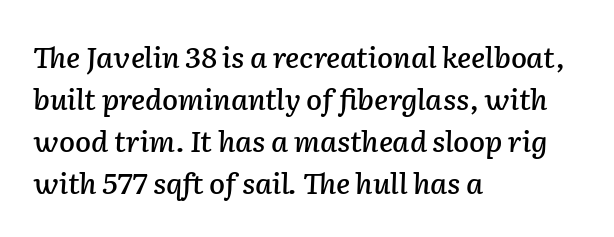
Here the designer chose a conventional face with non-uniform glyph widths. This sample uses plain, unmodified letter spacing. The text carries the slant typical of an italic or oblique font. Beneath every word, the page is bare.
